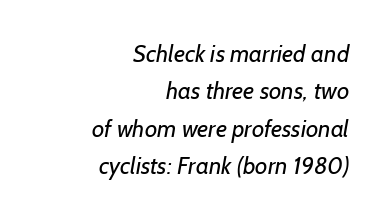
Each line ends at the same right margin while the left side varies. Look at the tracking — it's just the regular setting, nothing added. Vertical stems look standard width or narrower in stroke. Plain, unruled lines of type. Reading down the column, the eye jumps a familiar distance to each next line.
